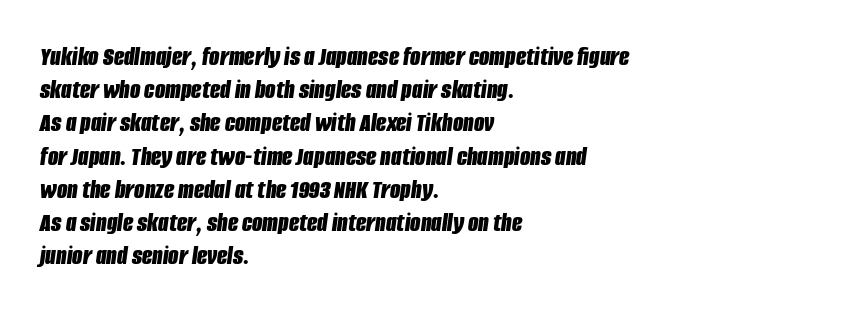
A classic flush-left, rag-right setting is used for this passage. The glyphs look as if they've been sheared to an angle. The passage shown is not underscored anywhere. These words are printed bold, with thick strokes throughout. Is the letter spacing exaggerated? No — it looks like the ordinary default.
